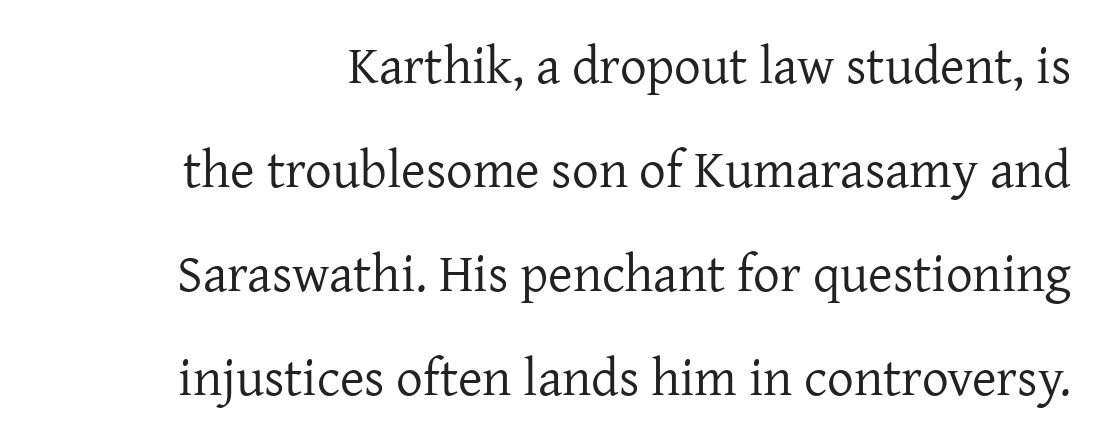
Q: Is the text bold? A: No.
Q: Is the text italic (slanted)? A: No, it is upright.
Q: Is the typeface a serif or a sans-serif typeface? A: Serif.
Q: Is the text underlined? A: No.
Q: How is the paragraph aligned? A: Right-aligned.
Q: Is the spacing between letters normal or unusually wide? A: Normal.
Q: Is the spacing between lines tight, normal or loose? A: Loose.
Q: Width (condensed, normal, or wide)? A: Normal.
Q: Stroke contrast? A: Low.
Q: x-height? A: Medium.
Q: Monospaced? A: No.
